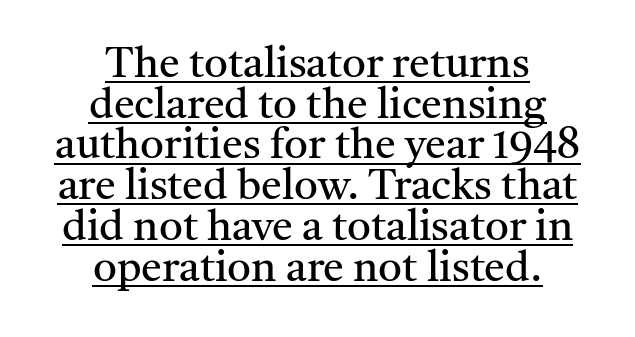
{"serif": "yes", "italic": "no", "bold": "no", "weight": "regular", "width": "normal", "stroke_contrast": "medium", "x_height": "medium", "monospaced": "no", "underline": "yes", "align": "center", "line_spacing": "tight", "line_spacing_ratio": 0.97, "letter_spacing": "normal", "letter_spacing_em": 0.0, "glyph_px": 42}
